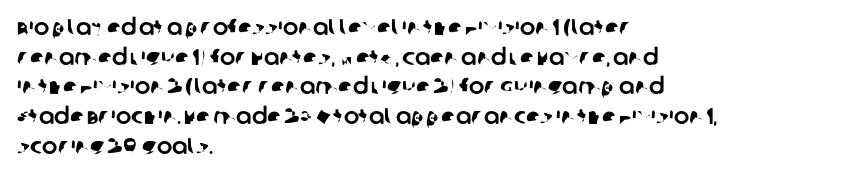
Leading matches the norm, producing a regular column. The passage is arranged the way most books set body copy — flush left. These lines keep a tight, regular rhythm from letter to letter. Underlining? Definitely not there.
